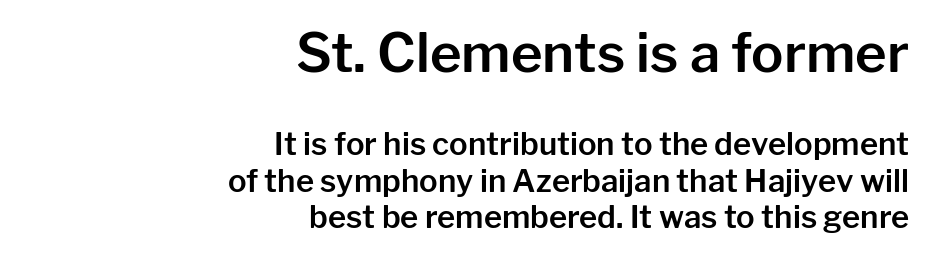
Has an underline been added? It has not. A typesetter would label this face a sans. Observe the ordinary spacing: letters are neighbours, not strangers. Spacing verdict: proportional, widths tailored to each character.
